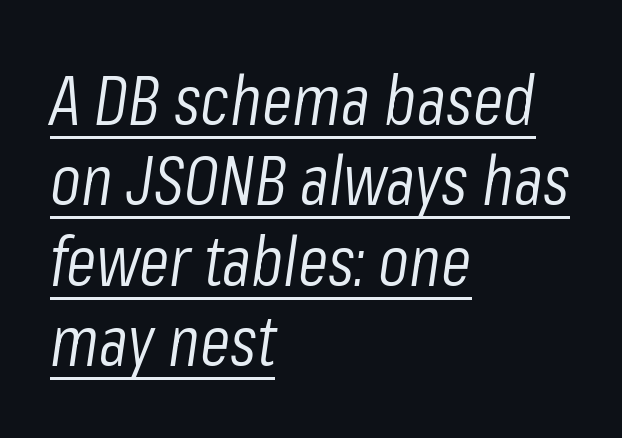
{"italic": "yes", "lean": "right", "slant_degrees": 8, "bold": "no", "weight": "light", "width": "condensed", "stroke_contrast": "low", "x_height": "medium", "monospaced": "no", "underline": "yes", "align": "left", "line_spacing": "tight", "line_spacing_ratio": 1.15, "letter_spacing": "normal", "letter_spacing_em": 0.0, "glyph_px": 70}
